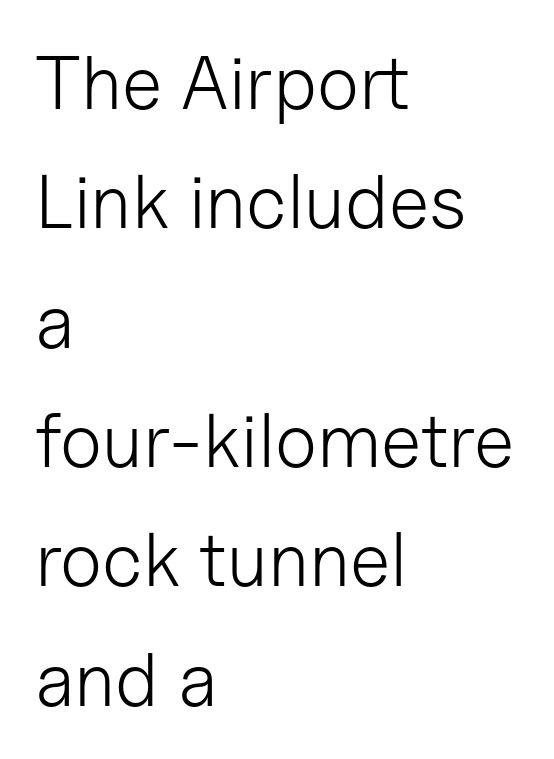
Compared with typical body copy, the letter spacing here is the same. This is sans-serif lettering, the kind often seen on screens and signage. Evenly set lines give the paragraph a standard silhouette. Weight: regular or lighter.
